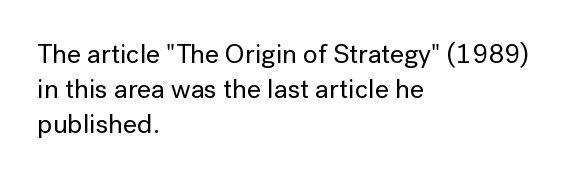
Q: Is the text italic (slanted)? A: No, it is upright.
Q: Is the text underlined? A: No.
Q: How is the paragraph aligned? A: Left-aligned.
Q: Is the spacing between letters normal or unusually wide? A: Normal.
Q: Is the spacing between lines tight, normal or loose? A: Normal.
